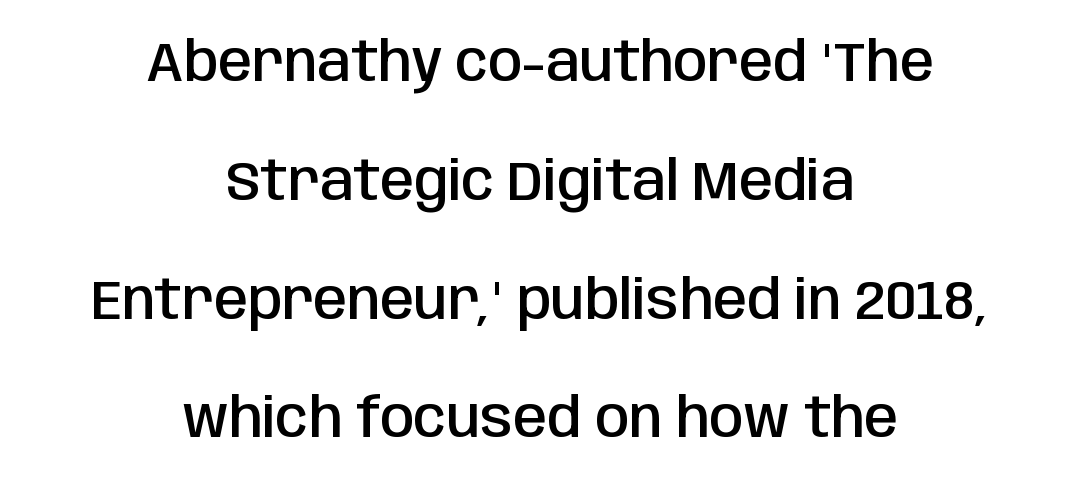
Font category for this specimen: sans-serif. Here the designer chose a conventional face with non-uniform glyph widths. In CSS terms this would be text-align: center. The specimen omits any rule beneath the text block's lines.
